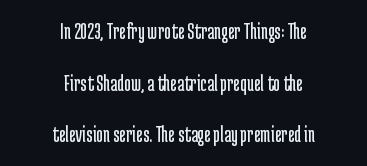
Notice how the stems are strictly vertical — no italics here. Line starts and ends both wander, symmetrically. This rendering leaves character spacing at its baseline value. The glyphs are unaccompanied by any horizontal stroke below them. A great deal of white space separates one row of letters from the next.
